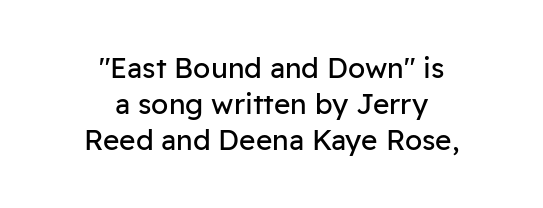
When letters stand straight like this, we call the style roman or upright. Honestly, there is no underline to notice here at all. Here the designer chose a conventional face with non-uniform glyph widths. Default kerning and tracking; the words read as compact shapes.
